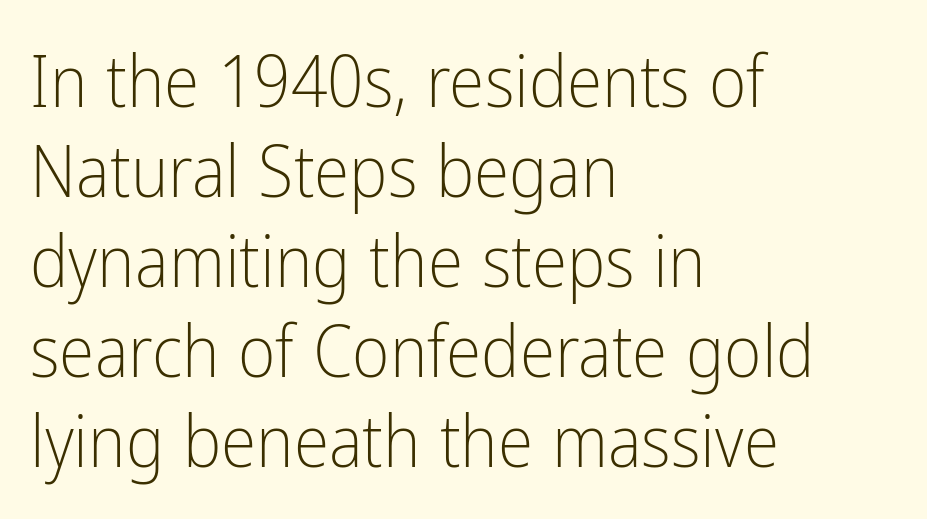
Check under the words: just untouched page. Every stem runs plumb, perpendicular to the baseline. Think of a printed novel: that variable character pitch is what you see here. These lines are composed in type without serifs. This sample keeps an unexceptional amount of space between lines. Caption: face not bold, strokes unweighted.
